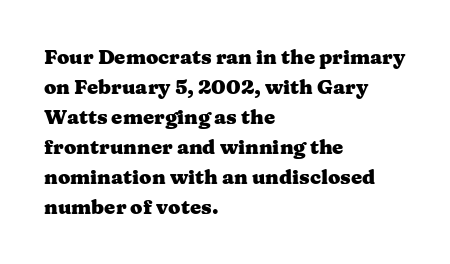
Alignment: flush left. Tall strokes in this sample are plumb rather than angled. Successive baselines arrive at the customary interval. The rendering uses a bold face; every stroke is thick and dark. The specimen omits any rule beneath the text block's lines. Short note: letters normally spaced.
